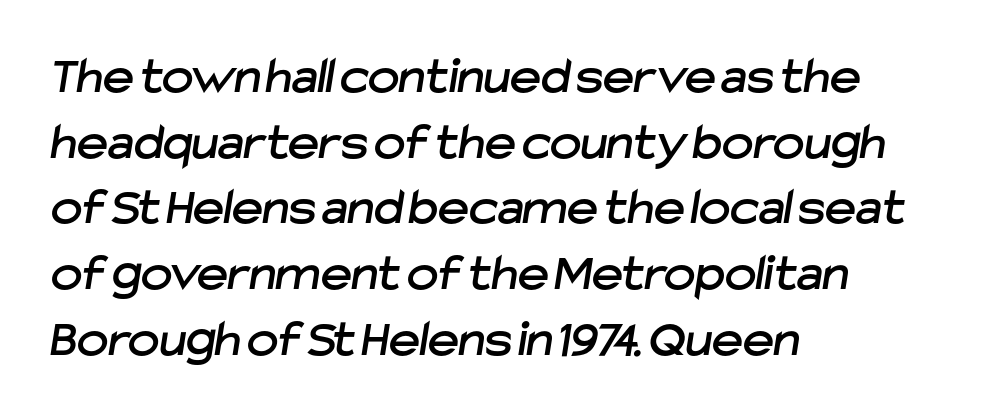
{"serif": "no", "width": "normal", "stroke_contrast": "low", "x_height": "medium", "monospaced": "no", "underline": "no", "align": "left", "line_spacing_ratio": 1.24, "letter_spacing": "normal", "letter_spacing_em": 0.0, "glyph_px": 53}
